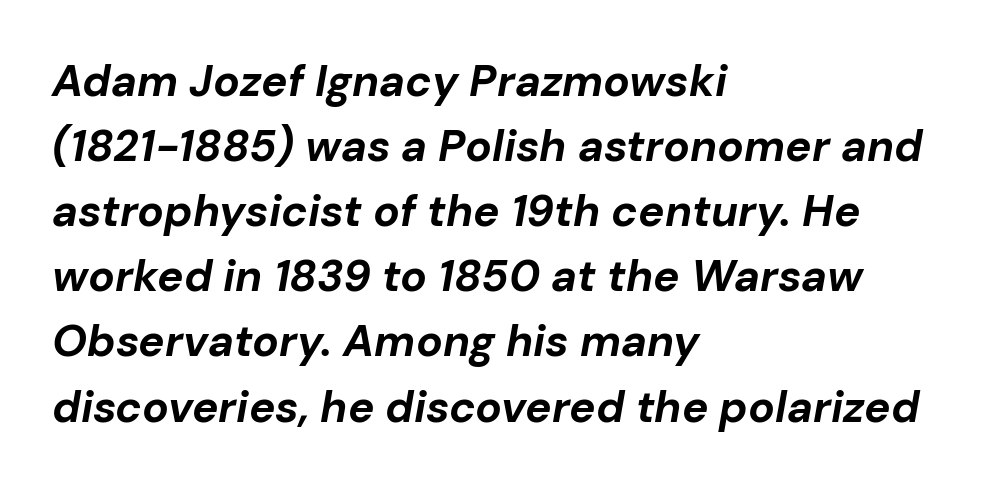
The image shows 44 px bold type, italic (leaning right); set left-aligned, normal line spacing (1.48x), normal letter spacing, not underlined; low stroke contrast and a medium x-height.
